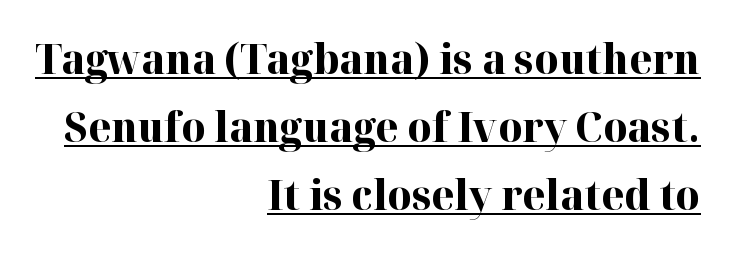
{"serif": "yes", "italic": "no", "bold": "yes", "weight": "bold", "width": "normal", "stroke_contrast": "high", "x_height": "medium", "monospaced": "no", "underline": "yes", "align": "right", "line_spacing": "normal", "line_spacing_ratio": 1.62, "letter_spacing": "normal", "letter_spacing_em": 0.0, "glyph_px": 42}
